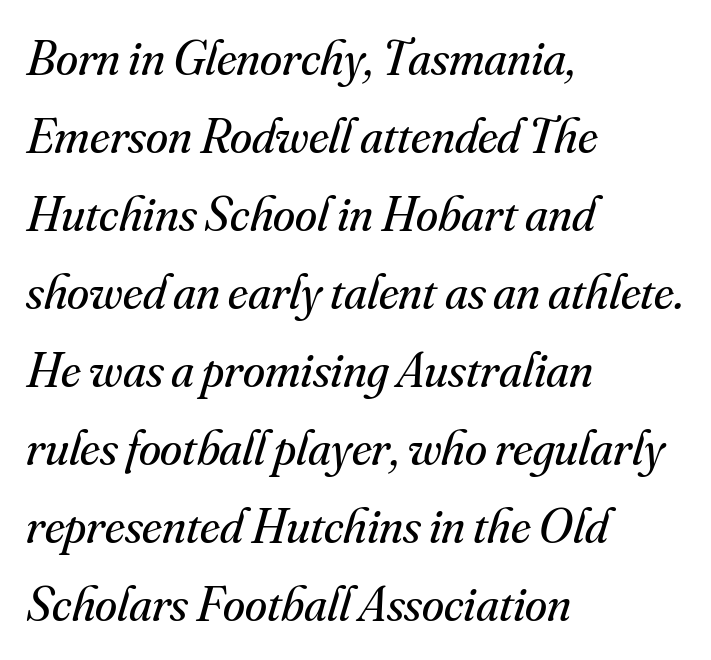
{"serif": "yes", "italic": "yes", "lean": "right", "slant_degrees": 16, "bold": "no", "weight": "regular", "width": "normal", "stroke_contrast": "medium", "x_height": "small", "monospaced": "no", "underline": "no", "align": "left", "line_spacing": "normal", "line_spacing_ratio": 1.56, "letter_spacing": "normal", "letter_spacing_em": 0.0, "glyph_px": 50}
